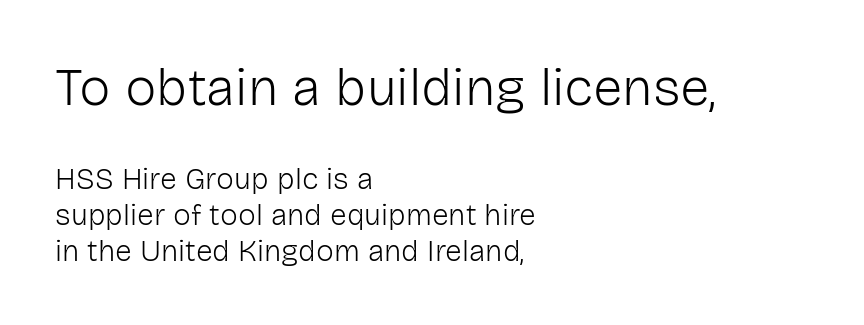
The image shows 53 px light sans-serif type, upright; set left-aligned, line spacing 1.2x, normal letter spacing, not underlined; the first (top) block is 1.77x larger; low stroke contrast and a medium x-height.
